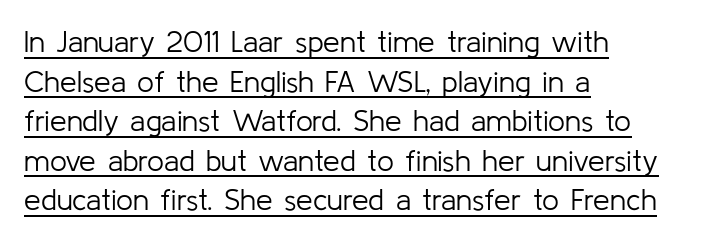
{"serif": "no", "italic": "no", "bold": "no", "weight": "light", "width": "normal", "stroke_contrast": "low", "x_height": "medium", "monospaced": "no", "underline": "yes", "align": "left", "line_spacing": "normal", "line_spacing_ratio": 1.32, "letter_spacing": "normal", "letter_spacing_em": 0.0, "glyph_px": 30}
